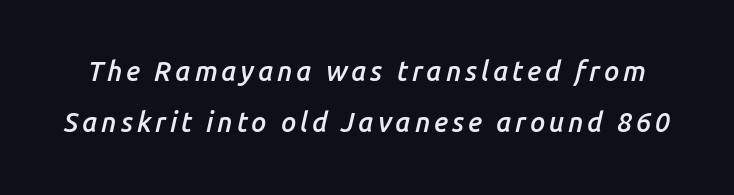
The image shows 27 px text type, italic (leaning right); set line spacing 1.88x, not underlined.
